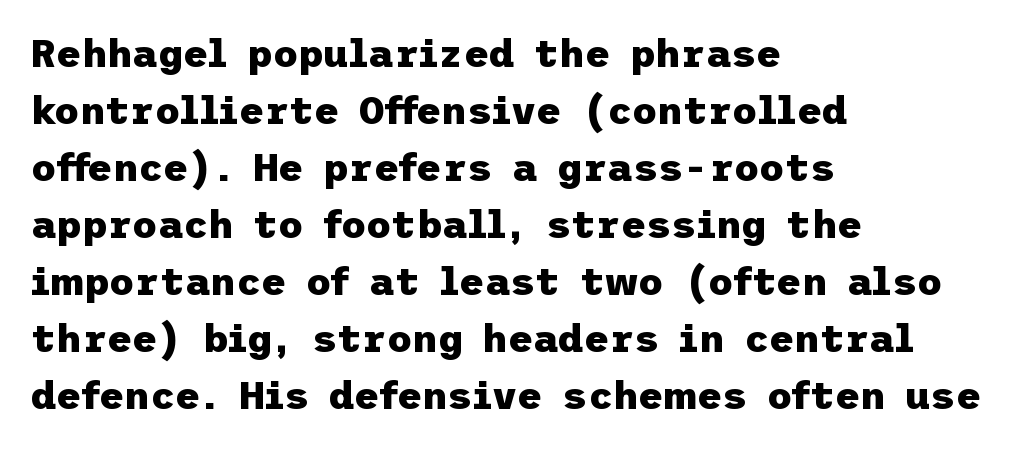
{"serif": "no", "italic": "no", "bold": "yes", "weight": "heavy", "width": "normal", "stroke_contrast": "low", "x_height": "medium", "underline": "no", "align": "left", "line_spacing": "normal", "line_spacing_ratio": 1.46, "letter_spacing": "normal", "letter_spacing_em": 0.0, "glyph_px": 39}
